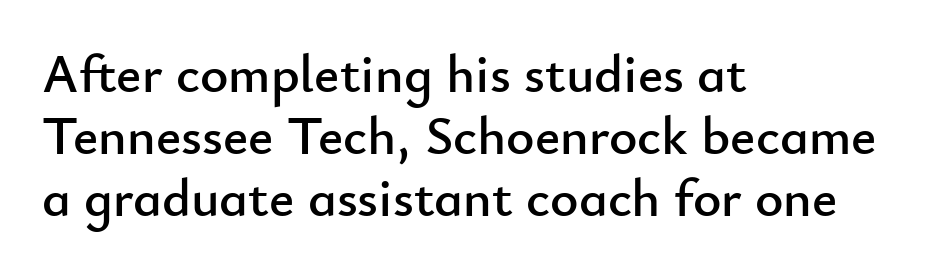
The image shows 54 px sans-serif type, upright; set left-aligned, tight line spacing (1.15x), normal letter spacing, not underlined; low stroke contrast and a small x-height.
